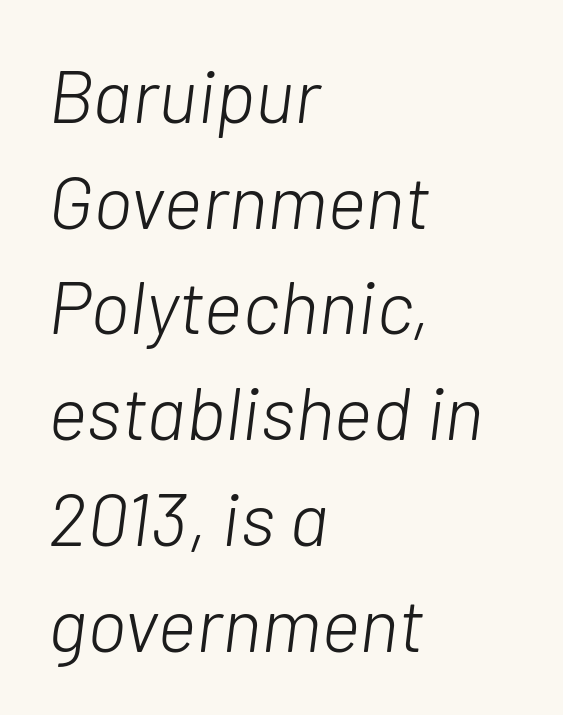
{"italic": "yes", "lean": "right", "slant_degrees": 7, "bold": "no", "weight": "light", "width": "normal", "stroke_contrast": "low", "x_height": "medium", "monospaced": "no", "underline": "no", "align": "left", "line_spacing": "normal", "line_spacing_ratio": 1.41, "letter_spacing": "normal", "letter_spacing_em": 0.0, "glyph_px": 75}
